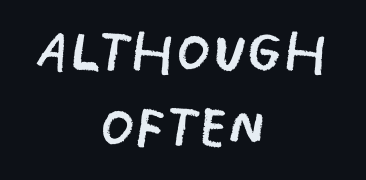
The image shows 78 px regular-weight, condensed sans-serif type; set centered, tight line spacing (0.96x), normal letter spacing, not underlined; low stroke contrast and a large x-height.
